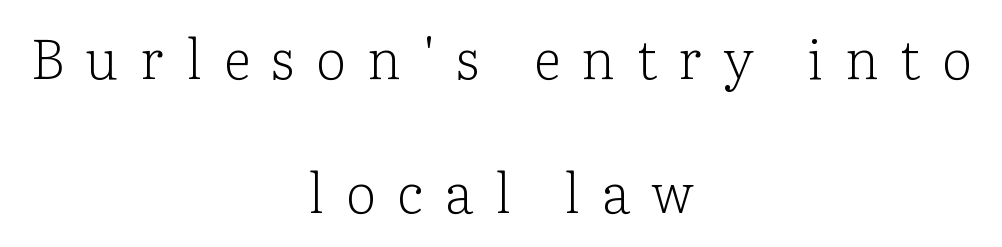
{"serif": "yes", "italic": "no", "bold": "no", "weight": "light", "width": "normal", "stroke_contrast": "low", "x_height": "medium", "monospaced": "no", "underline": "no", "align": "center", "line_spacing": "loose", "line_spacing_ratio": 2.44, "letter_spacing": "wide", "letter_spacing_em": 0.39, "glyph_px": 55}
